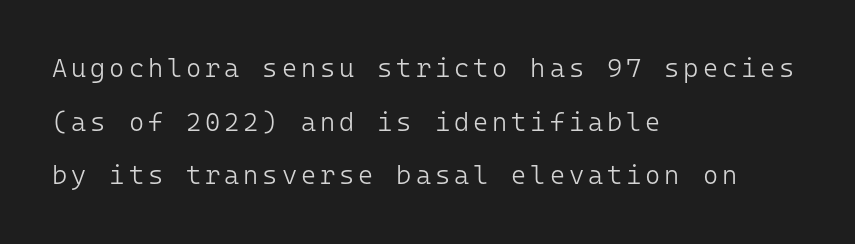
Q: Is the text bold? A: No.
Q: Is the text italic (slanted)? A: No, it is upright.
Q: Is the text underlined? A: No.
Q: How is the paragraph aligned? A: Left-aligned.
Q: Is the spacing between lines tight, normal or loose? A: Loose.
